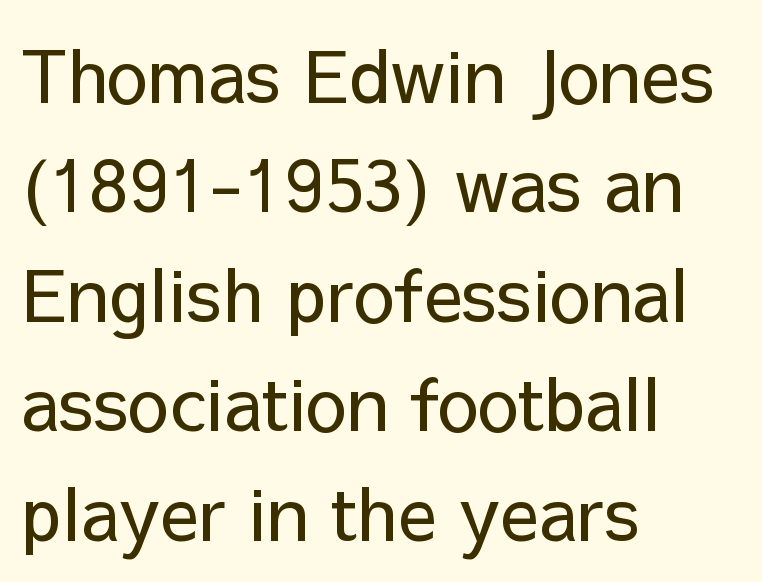
Q: Is the text bold? A: No.
Q: Is the text italic (slanted)? A: No, it is upright.
Q: Is the typeface a serif or a sans-serif typeface? A: Sans-serif.
Q: Is the text underlined? A: No.
Q: How is the paragraph aligned? A: Left-aligned.
Q: Is the spacing between letters normal or unusually wide? A: Normal.
Q: Is the spacing between lines tight, normal or loose? A: Normal.
Q: Width (condensed, normal, or wide)? A: Normal.
Q: Stroke contrast? A: Low.
Q: x-height? A: Medium.
Q: Monospaced? A: No.
